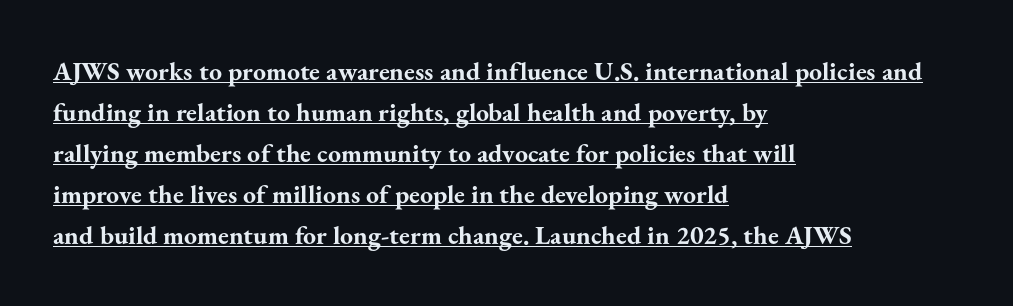
Q: Is the text bold? A: Yes.
Q: Is the text italic (slanted)? A: No, it is upright.
Q: Is the text underlined? A: Yes.
Q: How is the paragraph aligned? A: Left-aligned.
Q: Is the spacing between letters normal or unusually wide? A: Normal.
Q: Is the spacing between lines tight, normal or loose? A: Normal.
